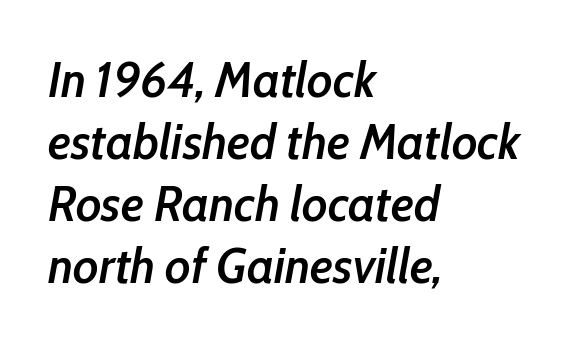
Honestly, the letter spacing is just normal — you wouldn't notice it. Looks like regular typesetting: each glyph gets only the width it needs. Weight check: semibold — heavier than regular, not quite bold. The gap between lines stays unmarked. Reading down the block, your eye returns to a fixed left position each line.
